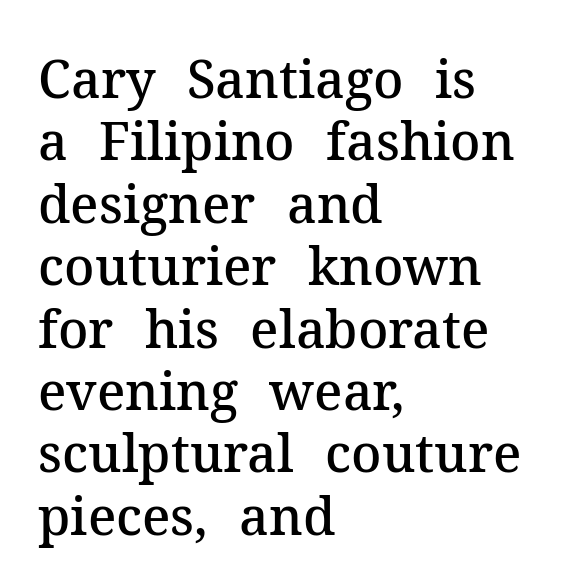
Q: Is the text bold? A: Semi-bold.
Q: Is the text italic (slanted)? A: No, it is upright.
Q: Is the typeface a serif or a sans-serif typeface? A: Serif.
Q: Is the text underlined? A: No.
Q: How is the paragraph aligned? A: Left-aligned.
Q: Is the spacing between letters normal or unusually wide? A: Normal.
Q: Width (condensed, normal, or wide)? A: Normal.
Q: Stroke contrast? A: Medium.
Q: x-height? A: Medium.
Q: Monospaced? A: No.
